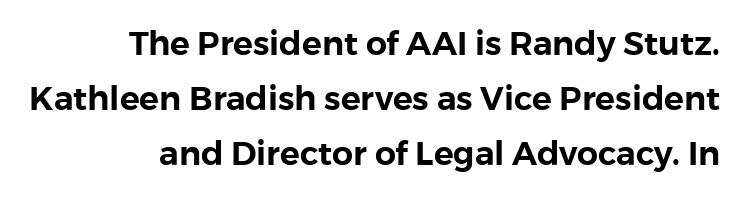
Q: Is the text italic (slanted)? A: No, it is upright.
Q: Is the typeface a serif or a sans-serif typeface? A: Sans-serif.
Q: Is the text underlined? A: No.
Q: How is the paragraph aligned? A: Right-aligned.
Q: Is the spacing between letters normal or unusually wide? A: Normal.
Q: Is the spacing between lines tight, normal or loose? A: Normal.
Q: Width (condensed, normal, or wide)? A: Normal.
Q: x-height? A: Medium.
Q: Monospaced? A: No.
